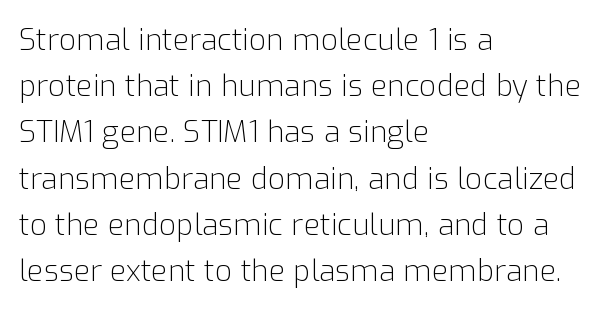
The image shows 30 px light sans-serif type, upright; set left-aligned, normal line spacing (1.54x), normal letter spacing, not underlined; low stroke contrast and a medium x-height.
